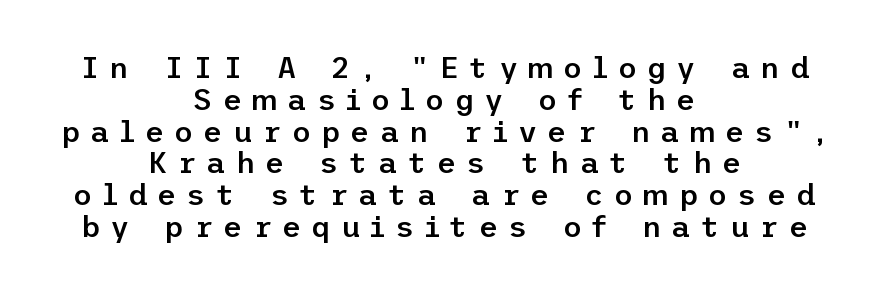
The type sits square on the baseline with zero lean. These lines are centered, leaving both edges ragged. Does the type have serifs? No, each stem ends abruptly. The specimen omits any rule beneath the text block's lines. Notice how descenders almost collide with the ascenders below — that's tight leading. Caption: expanded tracking, letters set apart.
